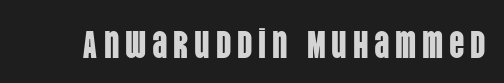
The image shows 38 px condensed sans-serif type, upright; set not underlined; low stroke contrast and a large x-height.
